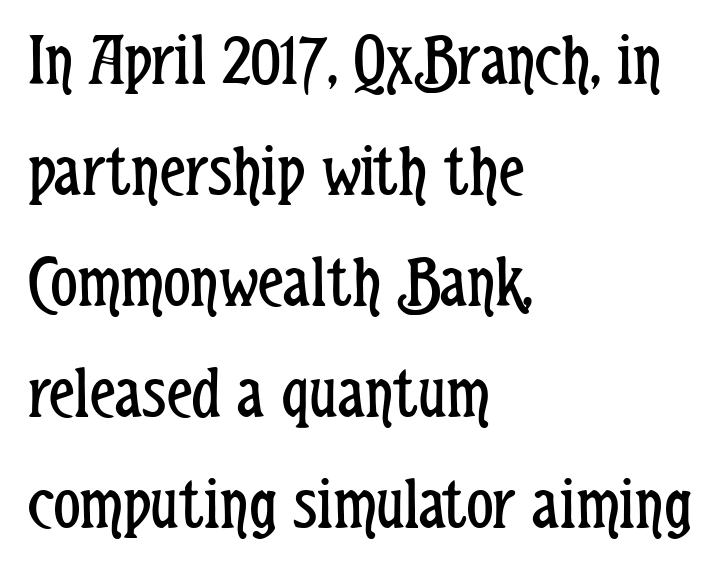
{"serif": "no", "italic": "no", "bold": "no", "weight": "regular", "width": "condensed", "stroke_contrast": "low", "x_height": "medium", "monospaced": "no", "underline": "no", "align": "left", "line_spacing": "normal", "line_spacing_ratio": 1.5, "letter_spacing": "normal", "letter_spacing_em": 0.0, "glyph_px": 74}
